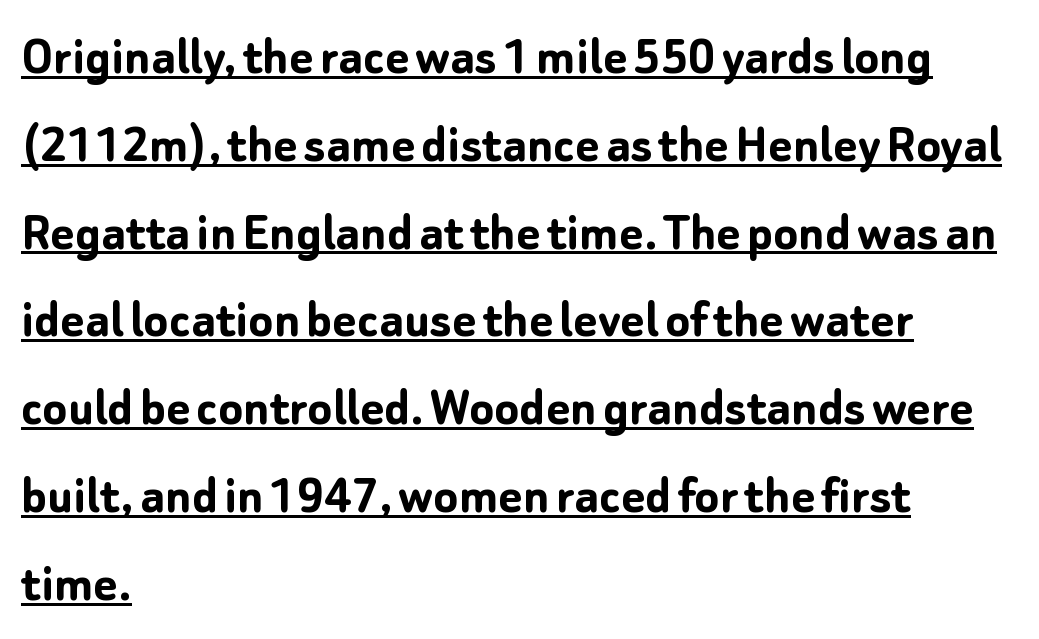
The image shows 57 px semibold sans-serif type, upright; set left-aligned, normal line spacing (1.54x), normal letter spacing, underlined; low stroke contrast and a medium x-height.
